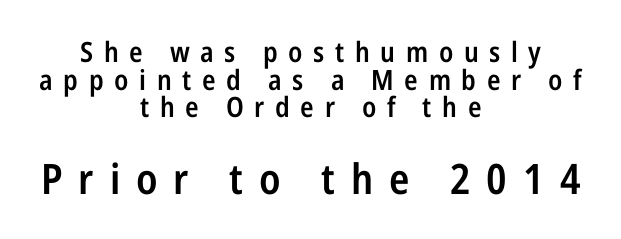
{"serif": "no", "italic": "no", "bold": "semi", "weight": "semibold", "width": "condensed", "stroke_contrast": "low", "x_height": "medium", "monospaced": "no", "underline": "no", "align": "center", "line_spacing": "tight", "line_spacing_ratio": 0.99, "letter_spacing": "wide", "letter_spacing_em": 0.38, "larger_block": "second", "size_ratio": 1.5, "glyph_px": 42}
